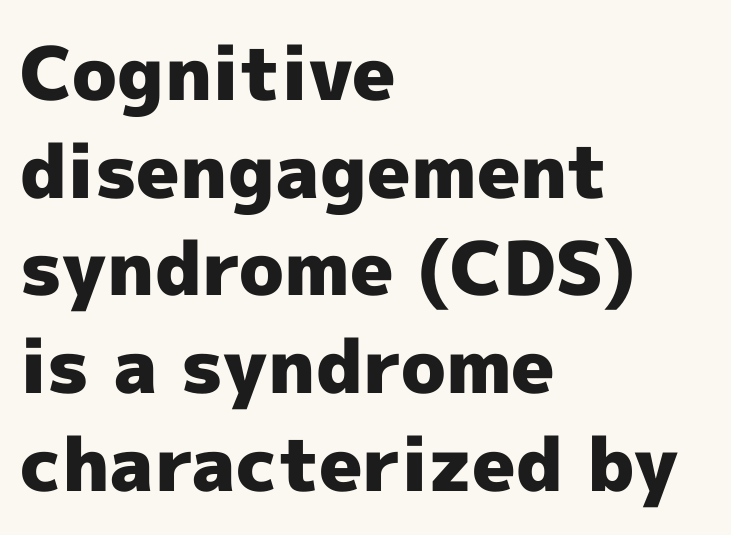
Q: Is the text bold? A: Yes.
Q: Is the text italic (slanted)? A: No, it is upright.
Q: Is the typeface a serif or a sans-serif typeface? A: Sans-serif.
Q: Is the text underlined? A: No.
Q: How is the paragraph aligned? A: Left-aligned.
Q: Is the spacing between letters normal or unusually wide? A: Normal.
Q: Is the spacing between lines tight, normal or loose? A: Normal.
Q: Width (condensed, normal, or wide)? A: Normal.
Q: x-height? A: Medium.
Q: Monospaced? A: No.
